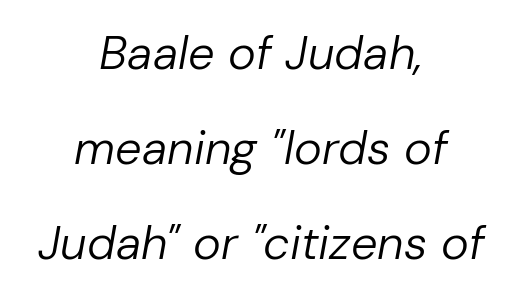
Q: Is the text bold? A: No.
Q: Is the text italic (slanted)? A: Yes, it leans right by about 10 degrees.
Q: Is the text underlined? A: No.
Q: How is the paragraph aligned? A: Centered.
Q: Is the spacing between letters normal or unusually wide? A: Normal.
Q: Is the spacing between lines tight, normal or loose? A: Loose.
Q: Width (condensed, normal, or wide)? A: Normal.
Q: Stroke contrast? A: Low.
Q: x-height? A: Medium.
Q: Monospaced? A: No.
